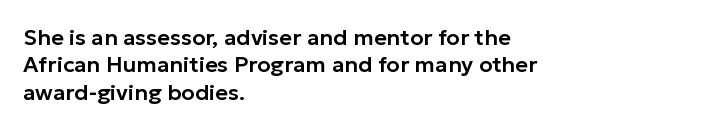
Q: Is the text italic (slanted)? A: No, it is upright.
Q: Is the text underlined? A: No.
Q: How is the paragraph aligned? A: Left-aligned.
Q: Is the spacing between letters normal or unusually wide? A: Normal.
Q: Is the spacing between lines tight, normal or loose? A: Normal.
